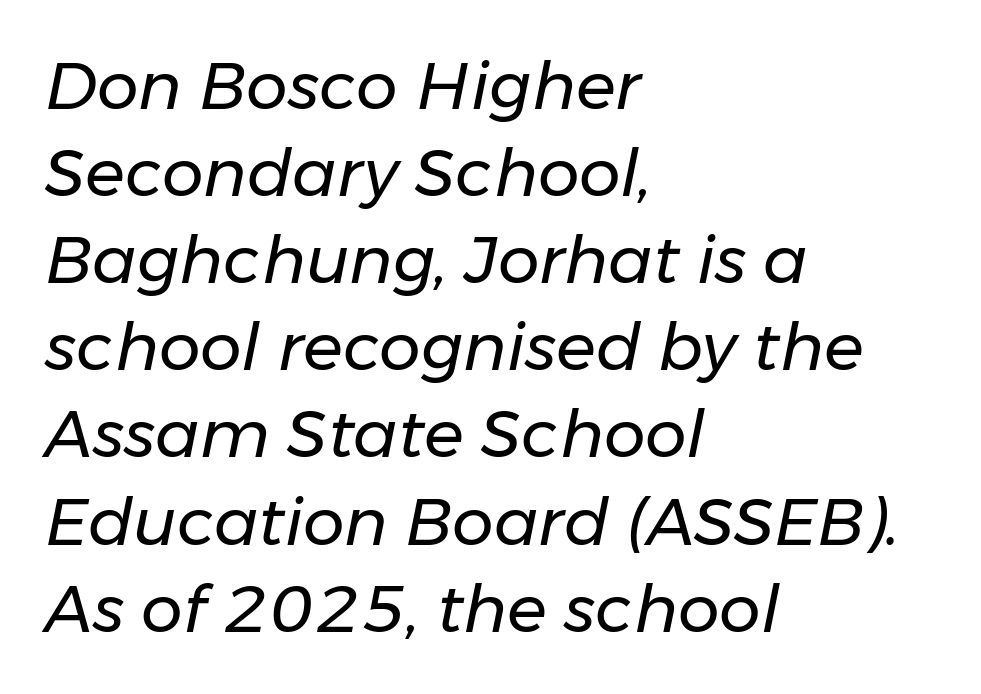
{"italic": "yes", "lean": "right", "slant_degrees": 11, "bold": "no", "weight": "regular", "width": "normal", "stroke_contrast": "low", "x_height": "medium", "monospaced": "no", "underline": "no", "align": "left", "line_spacing": "normal", "line_spacing_ratio": 1.32, "letter_spacing": "normal", "letter_spacing_em": 0.0, "glyph_px": 66}
